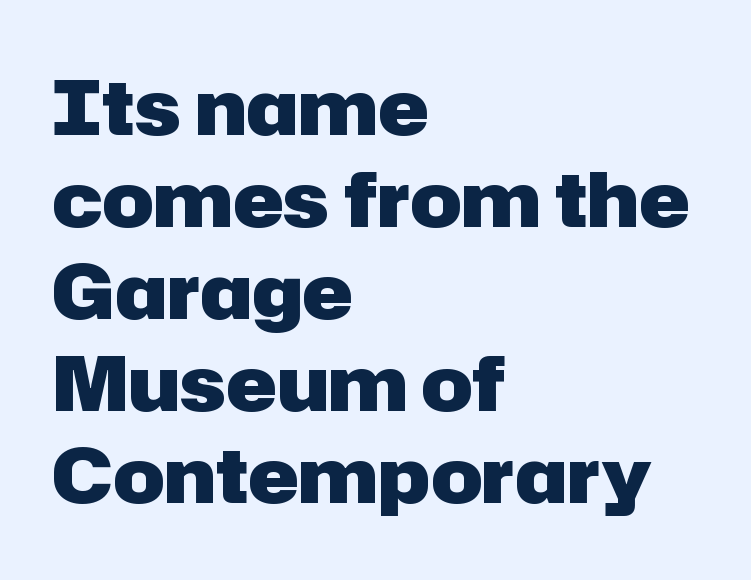
Q: Is the text bold? A: Yes.
Q: Is the text italic (slanted)? A: No, it is upright.
Q: Is the typeface a serif or a sans-serif typeface? A: Sans-serif.
Q: Is the text underlined? A: No.
Q: How is the paragraph aligned? A: Left-aligned.
Q: Is the spacing between letters normal or unusually wide? A: Normal.
Q: Width (condensed, normal, or wide)? A: Normal.
Q: Stroke contrast? A: Low.
Q: x-height? A: Medium.
Q: Monospaced? A: No.
